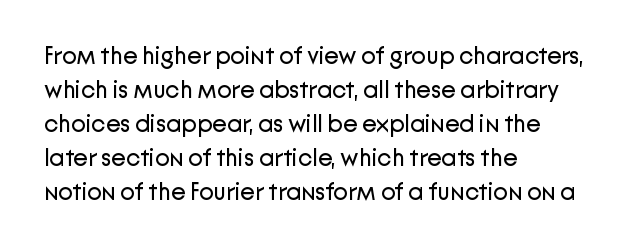
{"italic": "no", "bold": "no", "underline": "no", "align": "left", "line_spacing": "normal", "line_spacing_ratio": 1.42, "letter_spacing": "normal", "letter_spacing_em": 0.0, "glyph_px": 24}
